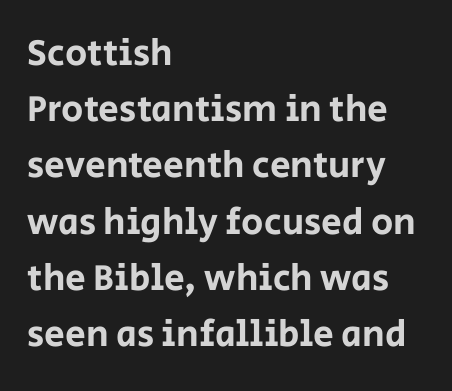
Q: Is the text italic (slanted)? A: No, it is upright.
Q: Is the typeface a serif or a sans-serif typeface? A: Sans-serif.
Q: Is the text underlined? A: No.
Q: How is the paragraph aligned? A: Left-aligned.
Q: Is the spacing between letters normal or unusually wide? A: Normal.
Q: Is the spacing between lines tight, normal or loose? A: Normal.
Q: Width (condensed, normal, or wide)? A: Normal.
Q: Stroke contrast? A: Low.
Q: x-height? A: Large.
Q: Monospaced? A: No.
